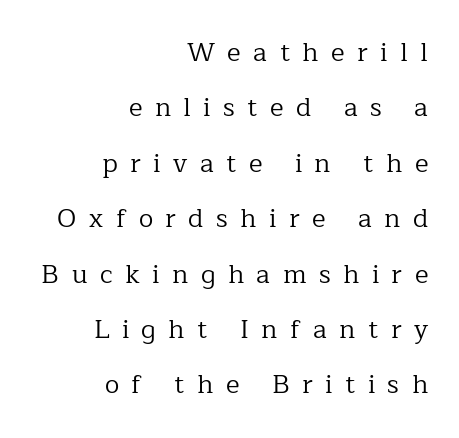
The image shows 26 px text type, upright; set right-aligned, loose line spacing (2.13x), unusually wide letter spacing (+0.48 em), not underlined.
